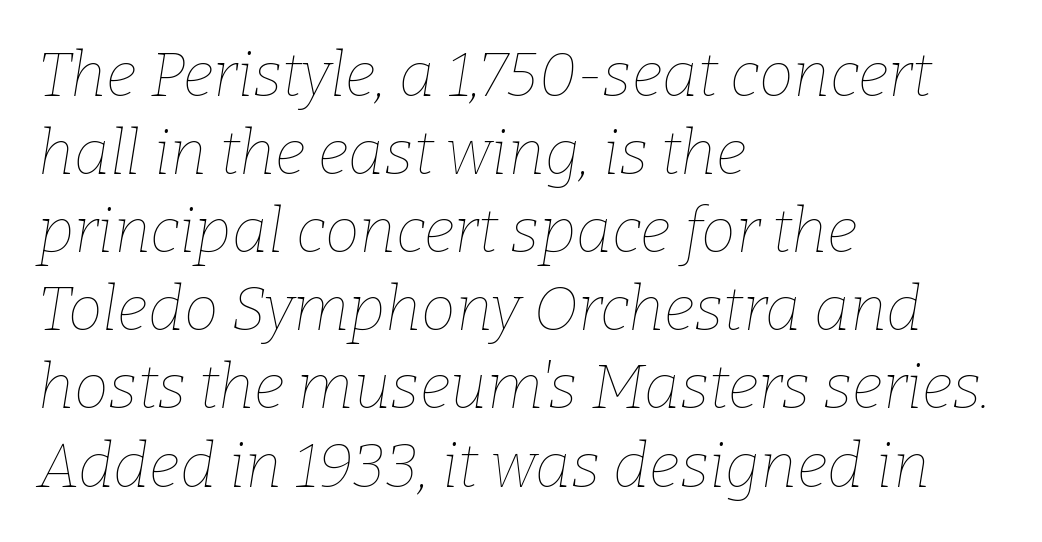
The letters sit at their default tracking, neither squeezed nor spread. All the whitespace from short lines collects on the right. Interline gaps are of average width in this sample. Note the varied advance widths — an 'i' is clearly narrower than an 'm'. Is the stroke heavy? The answer is a plain regular-or-lighter. The foot of each line stays bare and open.
